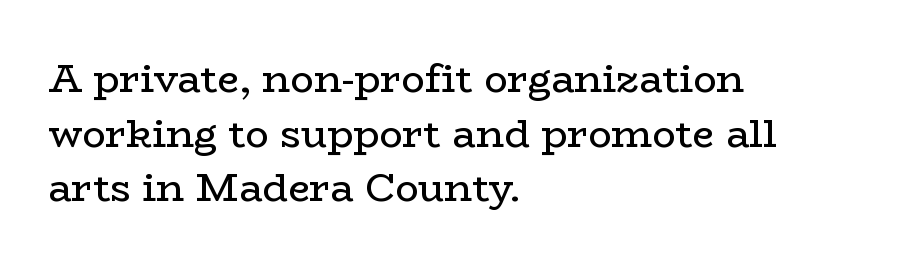
The paragraph has a hard left edge and a soft right edge. The strip under each line holds only bare page. Tracking value appears to be zero — textbook default spacing. Examine the stroke ends and you'll spot serifs. The face used here is proportionally spaced, like ordinary book or web type. The rendering uses a moderate line-height, typical for paragraphs.
